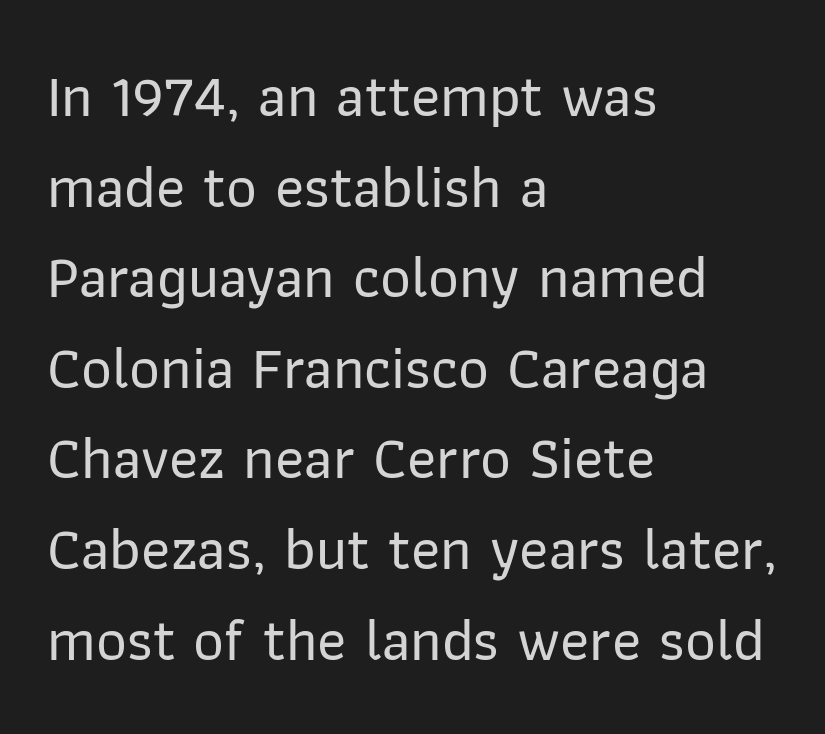
The type sits square on the baseline with zero lean. The ragged edge is on the right, which tells us the setting is flush left. The passage shown stacks its lines at a standard gap. The letters advance in unequal steps, a hallmark of proportional type. Compared with typical body copy, the letter spacing here is the same.
